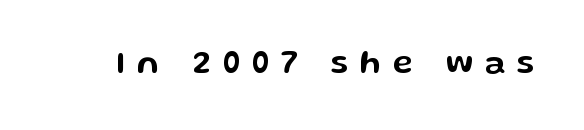
The image shows 33 px wide sans-serif type, upright; set unusually wide letter spacing (+0.36 em), not underlined; low stroke contrast and a medium x-height.
